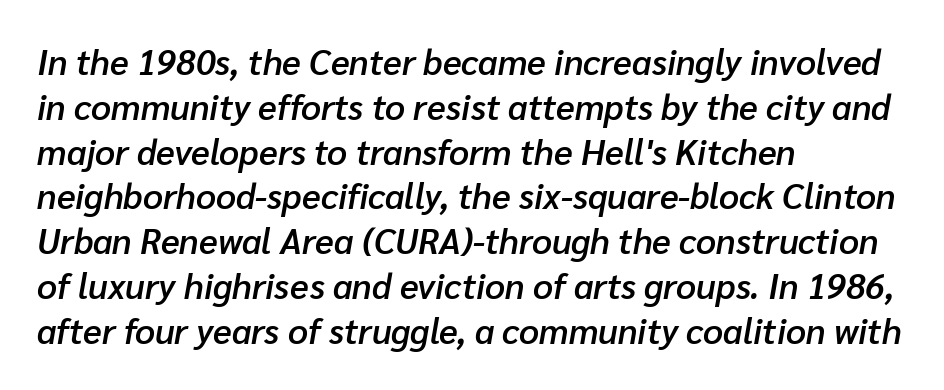
The image shows 35 px semibold type, italic (leaning right); set left-aligned, normal line spacing (1.28x), normal letter spacing, not underlined; low stroke contrast and a medium x-height.
